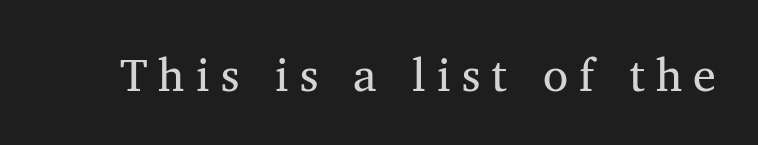
The image shows 46 px regular-weight serif type, upright; set unusually wide letter spacing (+0.24 em), not underlined; medium stroke contrast and a medium x-height.
